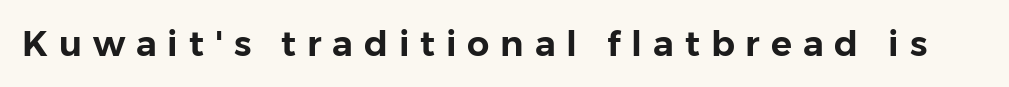
Q: Is the text italic (slanted)? A: No, it is upright.
Q: Is the typeface a serif or a sans-serif typeface? A: Sans-serif.
Q: Is the text underlined? A: No.
Q: Is the spacing between letters normal or unusually wide? A: Unusually wide.
Q: Width (condensed, normal, or wide)? A: Normal.
Q: Stroke contrast? A: Low.
Q: x-height? A: Medium.
Q: Monospaced? A: No.
